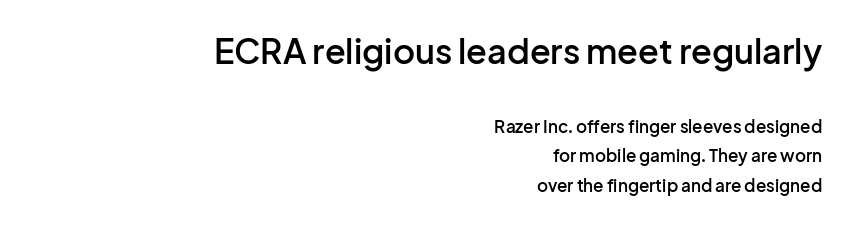
Nope, no serifs anywhere on these letters. Nope, not italic — everything's standing straight. Spacing verdict: proportional, widths tailored to each character. Each row of text sits above clean, open space. The letters are semibold — heavier than regular but short of a full bold.
